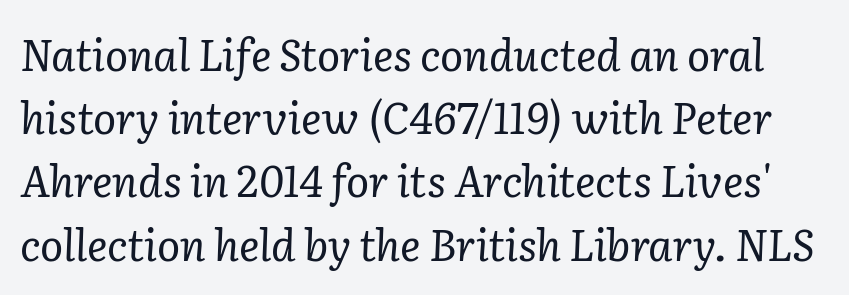
The image shows 43 px regular-weight serif type, italic (leaning right); set normal line spacing (1.47x), normal letter spacing, not underlined; low stroke contrast and a medium x-height.
